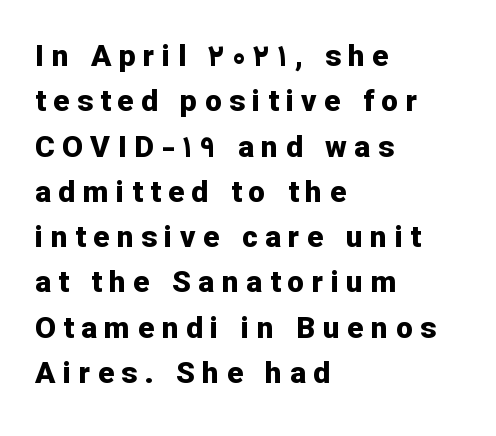
Q: Is the text bold? A: Yes.
Q: Is the text italic (slanted)? A: No, it is upright.
Q: Is the typeface a serif or a sans-serif typeface? A: Sans-serif.
Q: Is the text underlined? A: No.
Q: How is the paragraph aligned? A: Left-aligned.
Q: Is the spacing between letters normal or unusually wide? A: Unusually wide.
Q: Is the spacing between lines tight, normal or loose? A: Normal.
Q: Width (condensed, normal, or wide)? A: Normal.
Q: Stroke contrast? A: Low.
Q: x-height? A: Medium.
Q: Monospaced? A: No.
